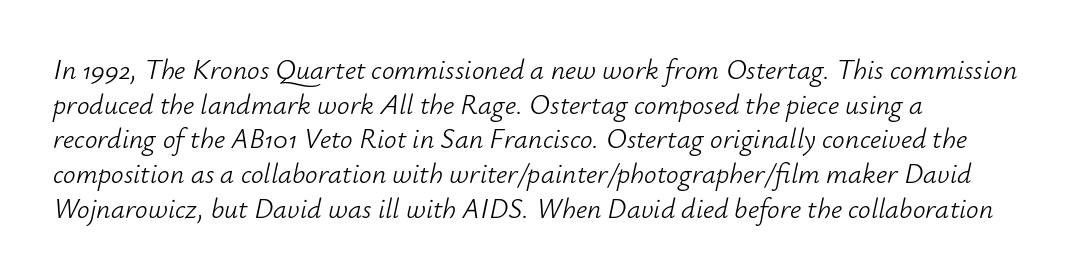
The image shows 28 px light type, italic (leaning right); set left-aligned, line spacing 1.24x, normal letter spacing, not underlined; low stroke contrast and a small x-height.
